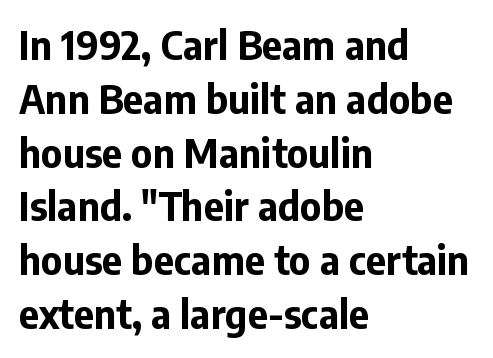
The passage shown is typed in a proportional face where columns would drift. Strong, thick strokes mark this as bold type. Which margin do the lines hug? The left one — the right edge is uneven. Each word holds together tightly as a unit, with standard inter-letter gaps.
